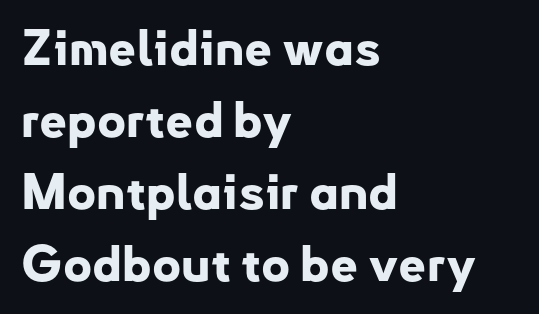
{"serif": "no", "italic": "no", "bold": "yes", "weight": "bold", "width": "normal", "stroke_contrast": "low", "x_height": "small", "monospaced": "no", "underline": "no", "align": "left", "line_spacing": "normal", "line_spacing_ratio": 1.47, "letter_spacing": "normal", "letter_spacing_em": 0.0, "glyph_px": 49}
